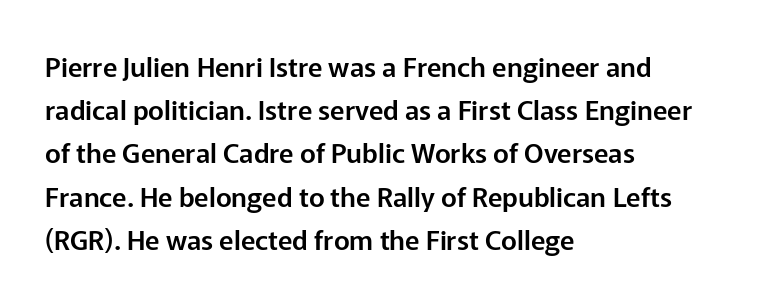
Anything drawn beneath the words? Only blank space. In terms of letterspacing, this is plain default setting. No italicization has been applied; the sample stays upright. The block of text has a typical density, with ordinary space between rows. Horizontal alignment here is leftward, the default for most running prose.
